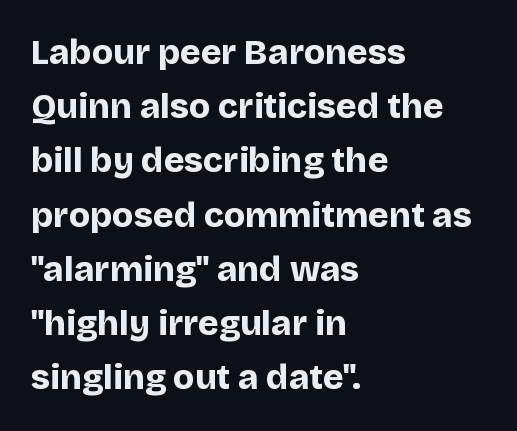
Q: Is the text bold? A: Yes.
Q: Is the text italic (slanted)? A: No, it is upright.
Q: Is the typeface a serif or a sans-serif typeface? A: Sans-serif.
Q: Is the text underlined? A: No.
Q: How is the paragraph aligned? A: Left-aligned.
Q: Is the spacing between letters normal or unusually wide? A: Normal.
Q: Is the spacing between lines tight, normal or loose? A: Normal.
Q: Width (condensed, normal, or wide)? A: Normal.
Q: Stroke contrast? A: Low.
Q: x-height? A: Large.
Q: Monospaced? A: No.
